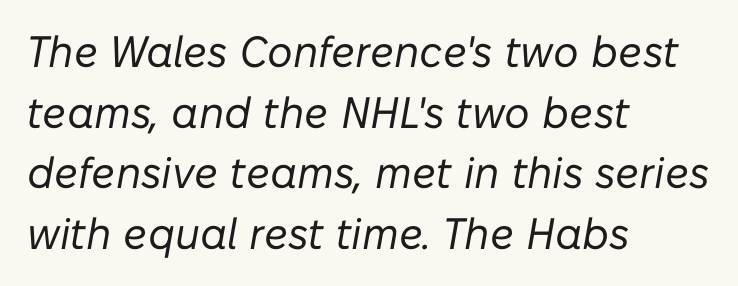
{"italic": "yes", "lean": "right", "slant_degrees": 10, "bold": "no", "weight": "regular", "width": "normal", "stroke_contrast": "low", "x_height": "medium", "monospaced": "no", "underline": "no", "align": "left", "line_spacing": "normal", "line_spacing_ratio": 1.38, "letter_spacing": "normal", "letter_spacing_em": 0.0, "glyph_px": 44}
